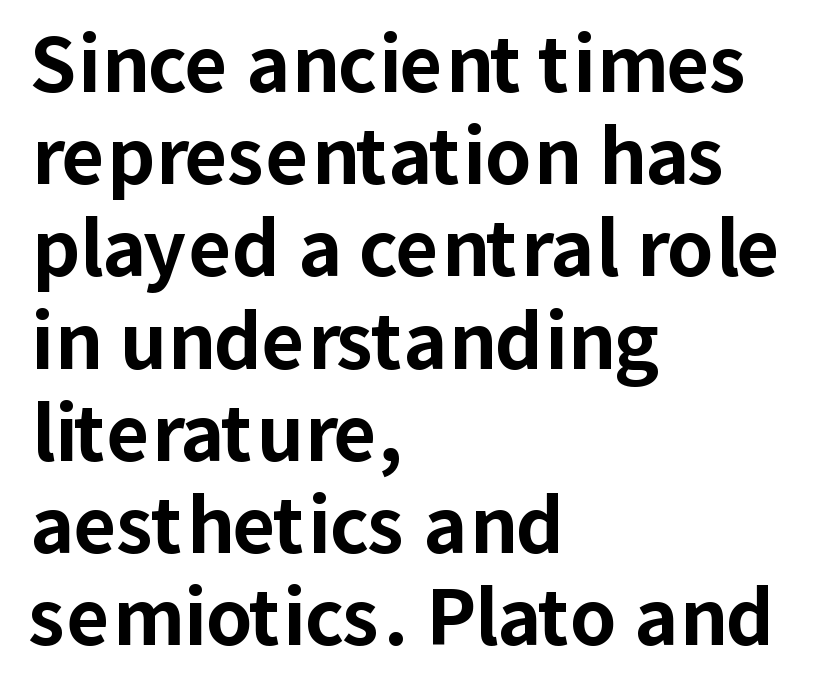
{"serif": "no", "italic": "no", "bold": "yes", "weight": "bold", "width": "normal", "stroke_contrast": "low", "x_height": "medium", "monospaced": "no", "underline": "no", "align": "left", "line_spacing_ratio": 1.23, "letter_spacing": "normal", "letter_spacing_em": 0.0, "glyph_px": 75}
